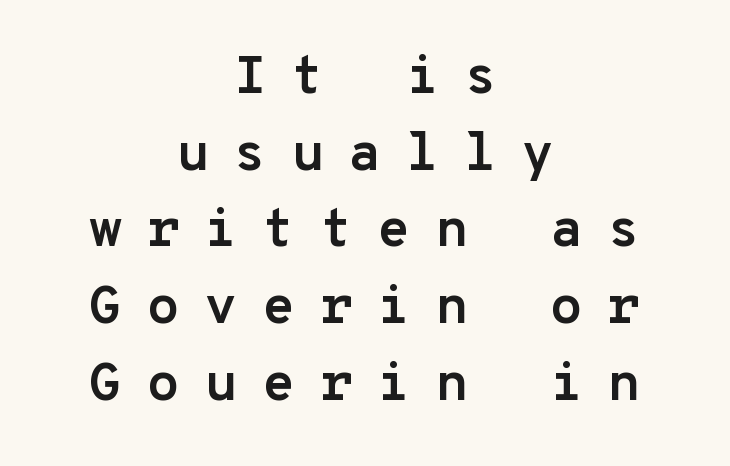
The lines in this sample share a center point and differ in where they start and stop. The passage shown is typed in a monospace face where columns stay perfectly aligned. Lines of text with bare space underneath. This is heavy type, rendered in bold. A normal amount of white space separates one row of letters from the next. Posture: vertical.
